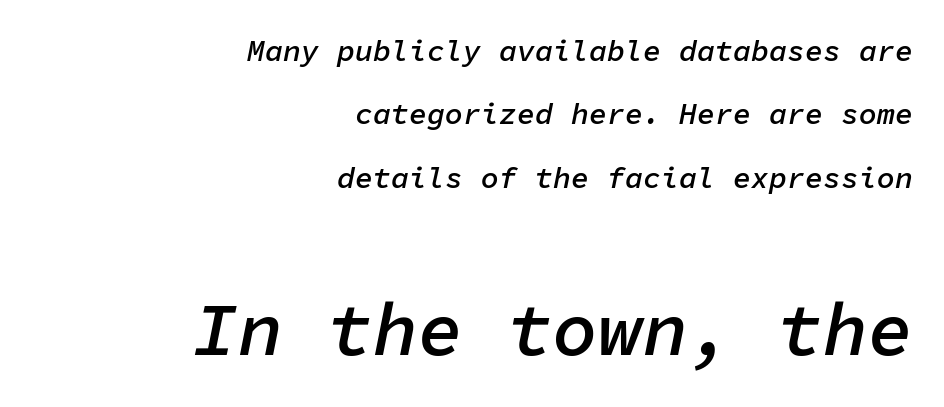
Notice the wide empty band between every row — that's loose leading. What stands out about the letter spacing? Nothing — it is the standard amount. Weight check: semibold — heavier than regular, not quite bold. Each line ends at the same right margin while the left side varies. Underlining? Definitely not there.
